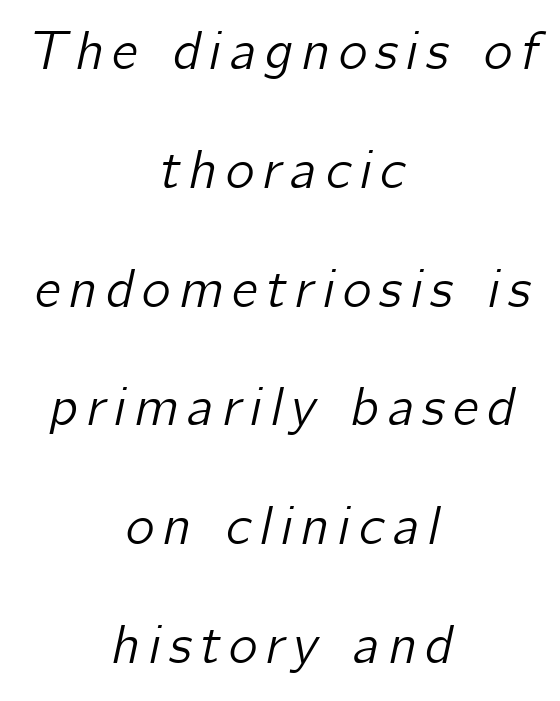
{"italic": "yes", "lean": "right", "slant_degrees": 12, "width": "normal", "stroke_contrast": "low", "x_height": "medium", "monospaced": "no", "underline": "no", "align": "center", "line_spacing": "loose", "line_spacing_ratio": 2.16, "glyph_px": 55}
